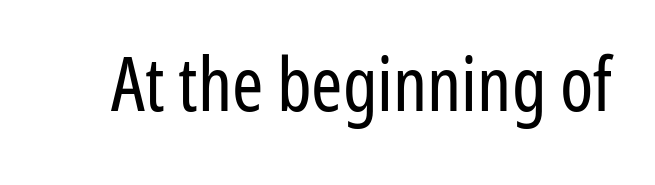
Q: Is the text bold? A: No.
Q: Is the text italic (slanted)? A: No, it is upright.
Q: Is the typeface a serif or a sans-serif typeface? A: Sans-serif.
Q: Is the text underlined? A: No.
Q: Is the spacing between letters normal or unusually wide? A: Normal.
Q: Width (condensed, normal, or wide)? A: Condensed.
Q: Stroke contrast? A: Low.
Q: x-height? A: Medium.
Q: Monospaced? A: No.
